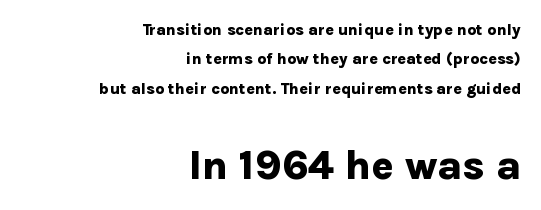
{"serif": "no", "italic": "no", "bold": "yes", "weight": "bold", "width": "normal", "stroke_contrast": "low", "x_height": "medium", "monospaced": "no", "underline": "no", "align": "right", "line_spacing_ratio": 1.83, "letter_spacing": "normal", "letter_spacing_em": 0.0, "larger_block": "second", "size_ratio": 2.56, "glyph_px": 41}
